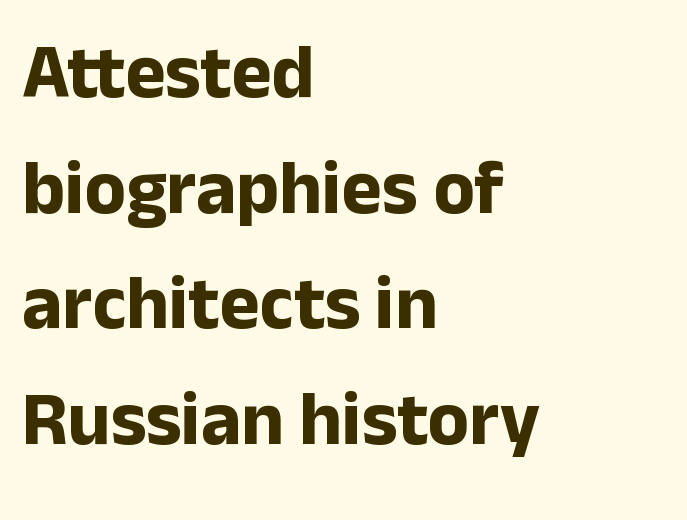
Q: Is the text bold? A: Yes.
Q: Is the text italic (slanted)? A: No, it is upright.
Q: Is the typeface a serif or a sans-serif typeface? A: Sans-serif.
Q: Is the text underlined? A: No.
Q: How is the paragraph aligned? A: Left-aligned.
Q: Is the spacing between letters normal or unusually wide? A: Normal.
Q: Is the spacing between lines tight, normal or loose? A: Normal.
Q: Width (condensed, normal, or wide)? A: Normal.
Q: Stroke contrast? A: Low.
Q: x-height? A: Medium.
Q: Monospaced? A: No.
